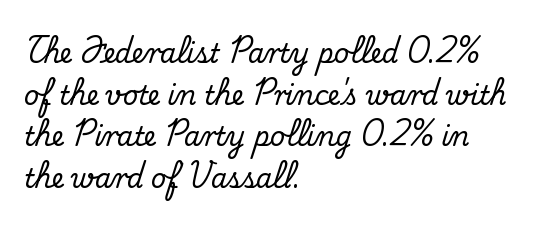
{"underline": "no", "align": "left", "line_spacing": "normal", "line_spacing_ratio": 1.6, "letter_spacing": "normal", "letter_spacing_em": 0.0, "glyph_px": 26}
